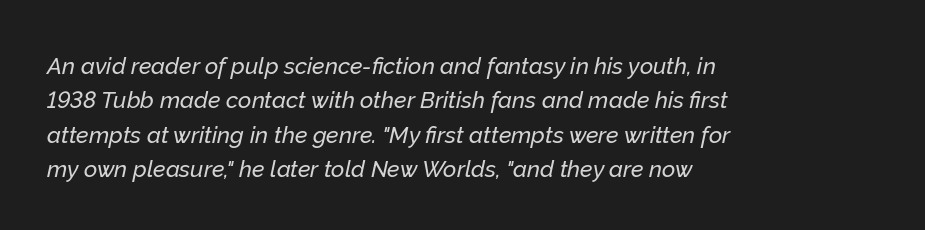
The image shows 23 px text type, italic (leaning right); set left-aligned, normal line spacing (1.49x), normal letter spacing, not underlined.
